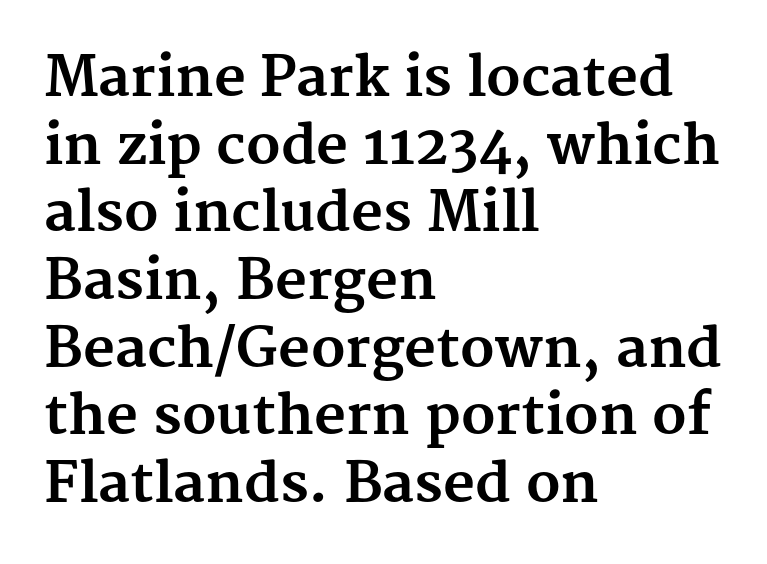
{"serif": "yes", "italic": "no", "bold": "yes", "weight": "bold", "width": "normal", "stroke_contrast": "medium", "x_height": "medium", "monospaced": "no", "underline": "no", "align": "left", "line_spacing_ratio": 1.23, "letter_spacing": "normal", "letter_spacing_em": 0.0, "glyph_px": 55}
